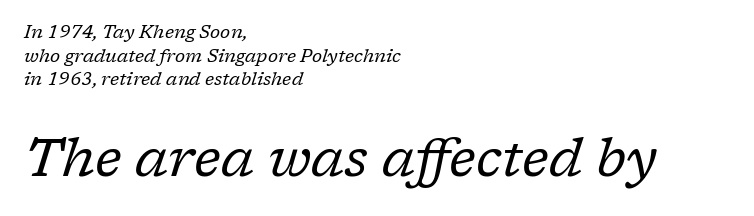
The image shows 53 px regular-weight serif type, italic (leaning right); set left-aligned, normal line spacing (1.31x), normal letter spacing, not underlined; the second (bottom) block is 2.94x larger; low stroke contrast and a medium x-height.
